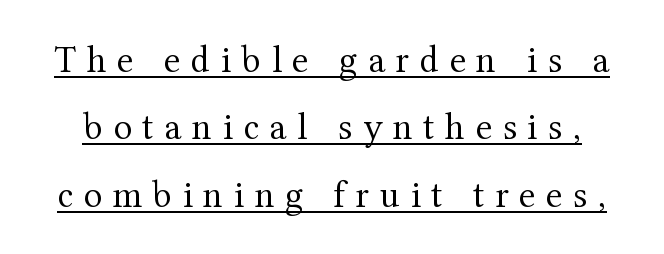
Q: Is the text bold? A: No.
Q: Is the text italic (slanted)? A: No, it is upright.
Q: Is the typeface a serif or a sans-serif typeface? A: Serif.
Q: Is the text underlined? A: Yes.
Q: Is the spacing between letters normal or unusually wide? A: Unusually wide.
Q: Width (condensed, normal, or wide)? A: Normal.
Q: Stroke contrast? A: Medium.
Q: x-height? A: Medium.
Q: Monospaced? A: No.
